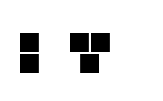
Q: Is the text italic (slanted)? A: No, it is upright.
Q: Is the typeface a serif or a sans-serif typeface? A: Sans-serif.
Q: Is the text underlined? A: No.
Q: Is the spacing between letters normal or unusually wide? A: Unusually wide.
Q: Width (condensed, normal, or wide)? A: Normal.
Q: Stroke contrast? A: Low.
Q: x-height? A: Large.
Q: Monospaced? A: No.
